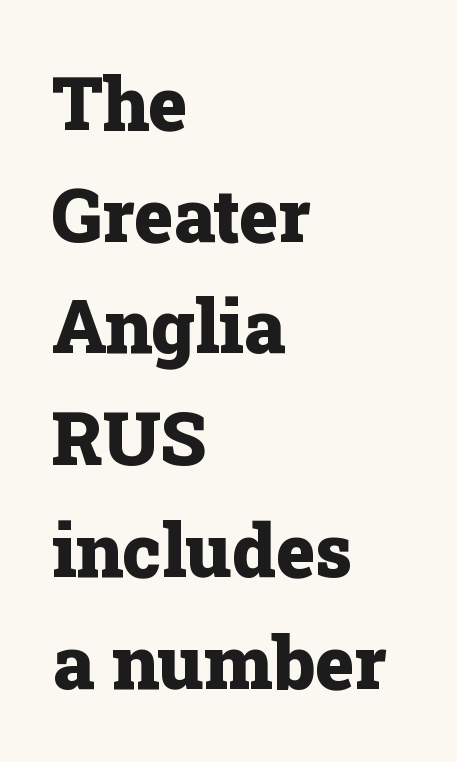
The type sits square on the baseline with zero lean. Quick note: interline space is typical. Each line starts at the same left margin while the right side varies. In terms of letterspacing, this is plain default setting.
